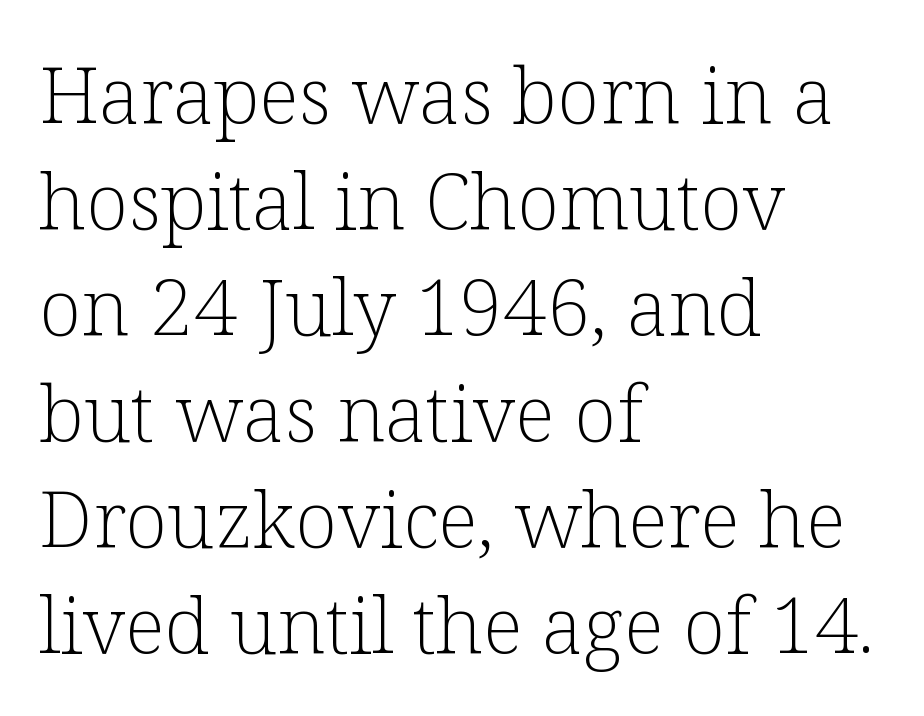
Q: Is the text bold? A: No.
Q: Is the text italic (slanted)? A: No, it is upright.
Q: Is the typeface a serif or a sans-serif typeface? A: Serif.
Q: Is the text underlined? A: No.
Q: How is the paragraph aligned? A: Left-aligned.
Q: Is the spacing between letters normal or unusually wide? A: Normal.
Q: Is the spacing between lines tight, normal or loose? A: Normal.
Q: Width (condensed, normal, or wide)? A: Normal.
Q: Stroke contrast? A: Low.
Q: x-height? A: Medium.
Q: Monospaced? A: No.
